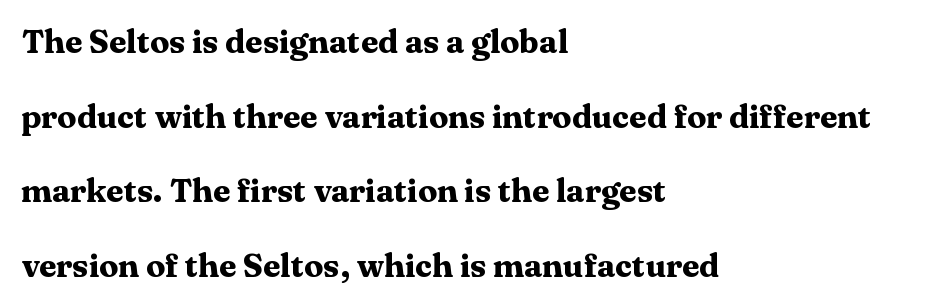
Q: Is the text bold? A: Yes.
Q: Is the text italic (slanted)? A: No, it is upright.
Q: Is the typeface a serif or a sans-serif typeface? A: Serif.
Q: Is the text underlined? A: No.
Q: How is the paragraph aligned? A: Left-aligned.
Q: Is the spacing between letters normal or unusually wide? A: Normal.
Q: Is the spacing between lines tight, normal or loose? A: Loose.
Q: Width (condensed, normal, or wide)? A: Wide.
Q: Stroke contrast? A: Medium.
Q: x-height? A: Medium.
Q: Monospaced? A: No.
